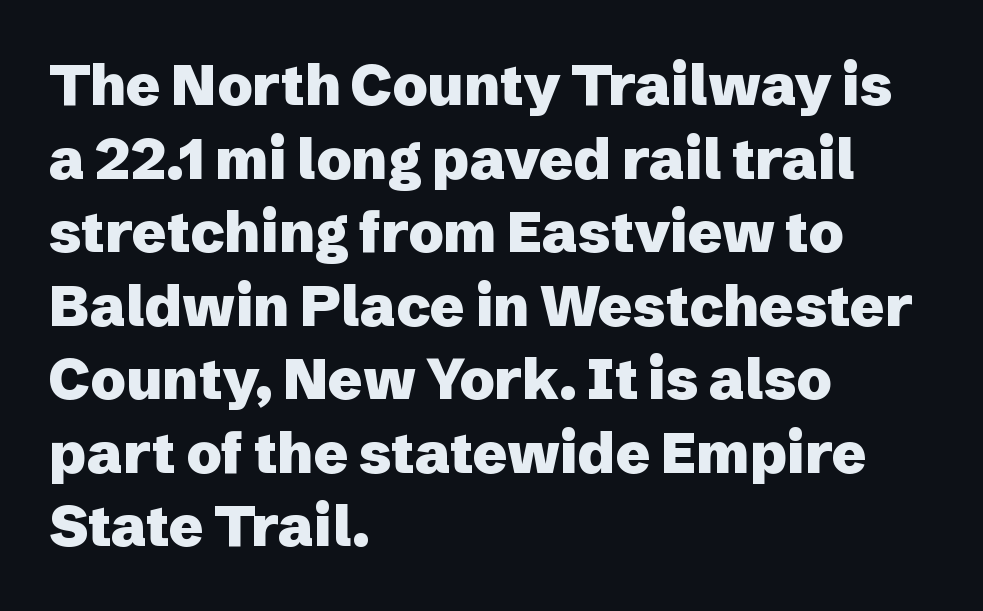
{"serif": "no", "italic": "no", "bold": "yes", "weight": "heavy", "width": "normal", "stroke_contrast": "low", "x_height": "medium", "monospaced": "no", "underline": "no", "align": "left", "line_spacing": "normal", "line_spacing_ratio": 1.29, "letter_spacing": "normal", "letter_spacing_em": 0.0, "glyph_px": 57}
